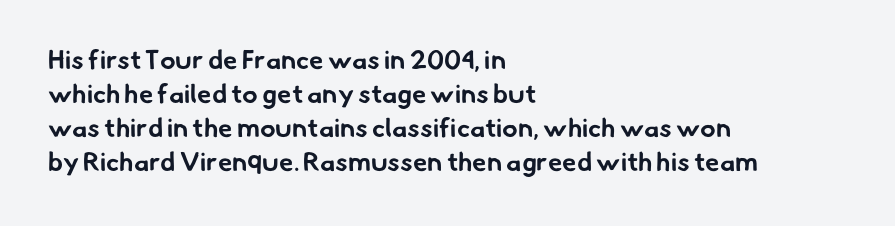
{"bold": "yes", "underline": "no", "align": "left", "line_spacing": "normal", "line_spacing_ratio": 1.31, "letter_spacing": "normal", "letter_spacing_em": 0.0, "glyph_px": 26}
